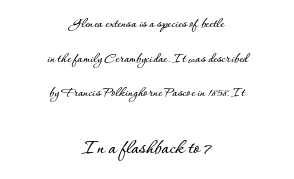
{"underline": "no", "align": "center", "line_spacing": "loose", "line_spacing_ratio": 2.48, "letter_spacing": "normal", "letter_spacing_em": 0.0, "larger_block": "second", "size_ratio": 1.5, "glyph_px": 21}
